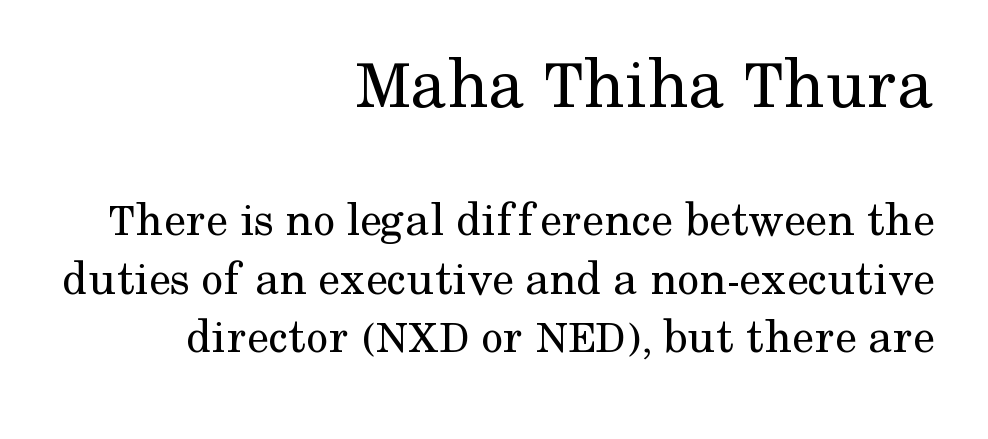
The image shows 73 px regular-weight serif type, upright; set right-aligned, line spacing 1.19x, normal letter spacing, not underlined; the first (top) block is 1.49x larger; medium stroke contrast and a medium x-height.
